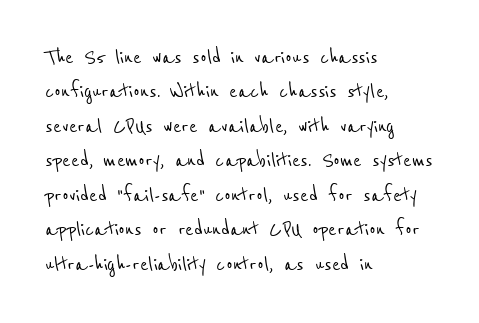
This rendering uses left alignment, leaving the right contour irregular. The strip under each line holds only bare page. Is there much room between lines? A standard amount, neither cramped nor airy. Tracking value appears to be zero — textbook default spacing.
